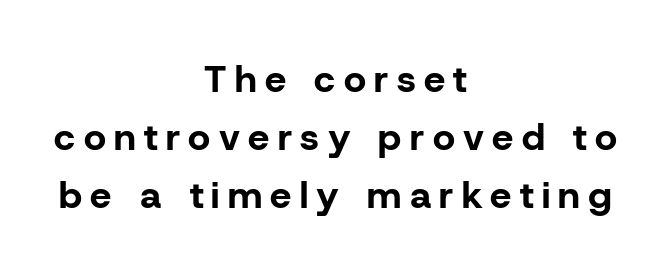
The image shows 38 px bold sans-serif type, upright; set centered, normal line spacing (1.52x), unusually wide letter spacing (+0.22 em), not underlined; low stroke contrast and a medium x-height.
